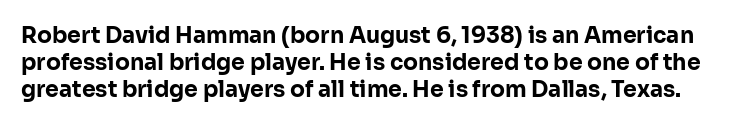
Q: Is the text bold? A: Yes.
Q: Is the text italic (slanted)? A: No, it is upright.
Q: Is the text underlined? A: No.
Q: Is the spacing between letters normal or unusually wide? A: Normal.
